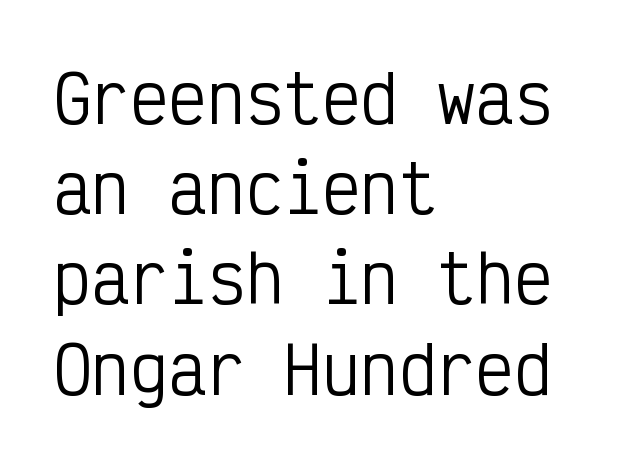
{"serif": "no", "italic": "no", "bold": "no", "weight": "regular", "width": "condensed", "stroke_contrast": "low", "x_height": "medium", "monospaced": "yes", "underline": "no", "align": "left", "line_spacing": "normal", "line_spacing_ratio": 1.41, "letter_spacing": "normal", "letter_spacing_em": 0.0, "glyph_px": 64}
